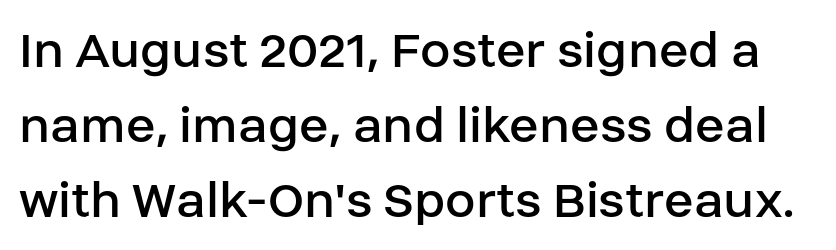
Q: Is the text bold? A: No.
Q: Is the text italic (slanted)? A: No, it is upright.
Q: Is the typeface a serif or a sans-serif typeface? A: Sans-serif.
Q: Is the text underlined? A: No.
Q: Is the spacing between letters normal or unusually wide? A: Normal.
Q: Is the spacing between lines tight, normal or loose? A: Normal.
Q: Width (condensed, normal, or wide)? A: Normal.
Q: Stroke contrast? A: Low.
Q: x-height? A: Large.
Q: Monospaced? A: No.
